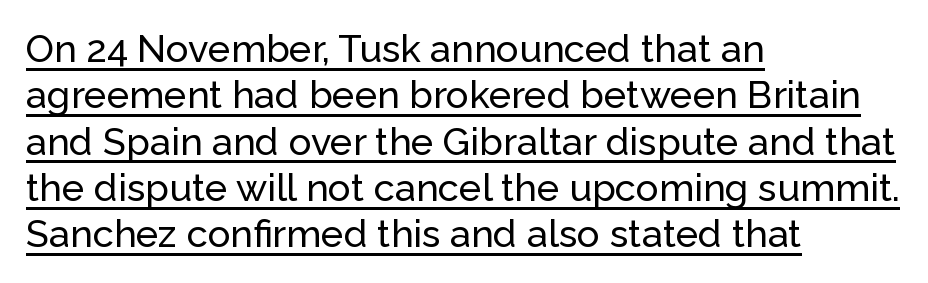
Here the designer chose a conventional face with non-uniform glyph widths. Type style note: lacks serifs. The type sits square on the baseline with zero lean. Left-aligned paragraph, ragged on the right.
